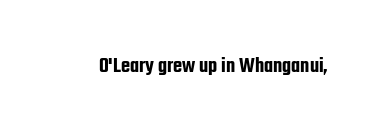
The image shows 21 px text type, upright; set normal letter spacing, not underlined.
